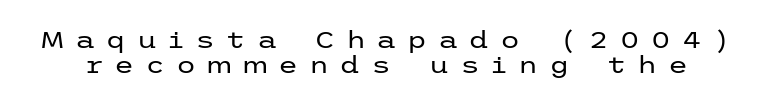
{"italic": "no", "bold": "no", "underline": "no", "line_spacing": "tight", "line_spacing_ratio": 1.08, "letter_spacing": "wide", "letter_spacing_em": 0.47, "glyph_px": 23}
